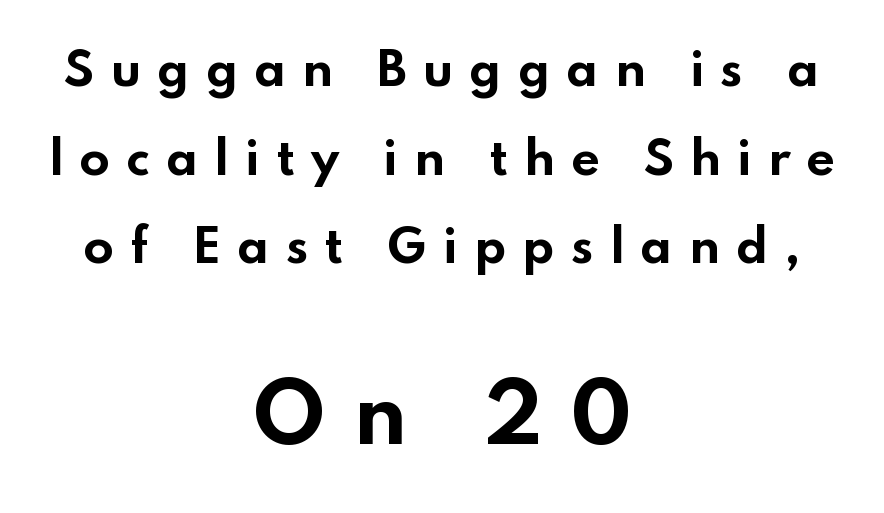
A typesetter would label this face a sans. Notice how the passage keeps no hard edge, just a central spine. A bare baseline throughout the passage. How heavy is the stroke? Heavy — this is a bold.
